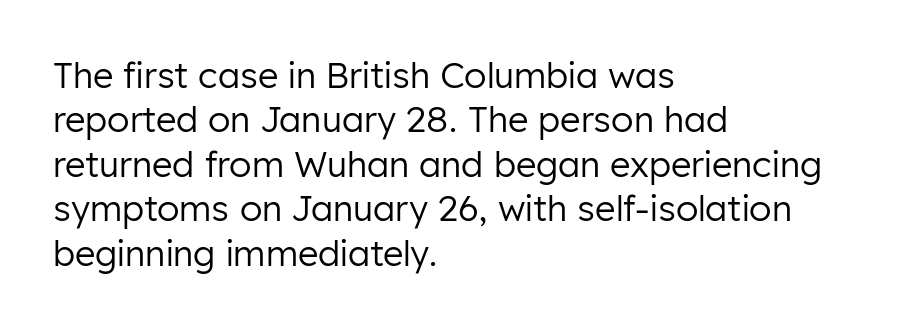
The image shows 35 px regular-weight sans-serif type, upright; set left-aligned, normal line spacing (1.27x), normal letter spacing, not underlined; low stroke contrast and a medium x-height.
